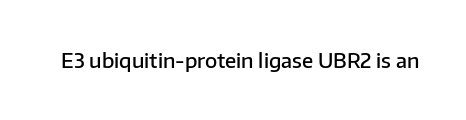
The image shows 20 px text type, upright; set normal letter spacing, not underlined.
